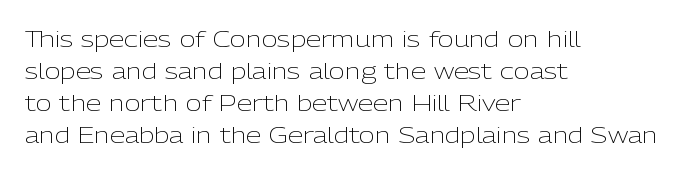
{"italic": "no", "bold": "no", "underline": "no", "align": "left", "line_spacing": "normal", "line_spacing_ratio": 1.45, "letter_spacing": "normal", "letter_spacing_em": 0.0, "glyph_px": 22}
